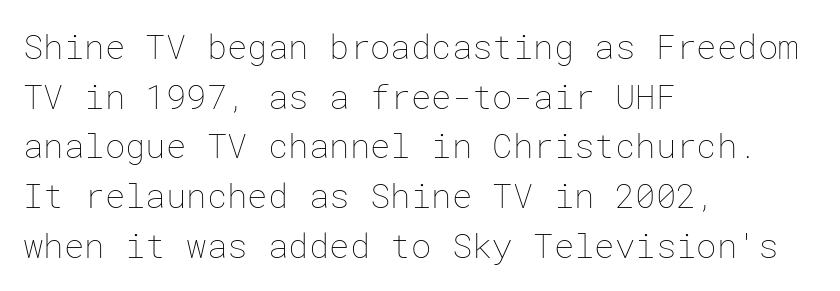
The image shows 34 px thin type, upright; set left-aligned, normal line spacing (1.46x), normal letter spacing, not underlined; low stroke contrast and a medium x-height.
